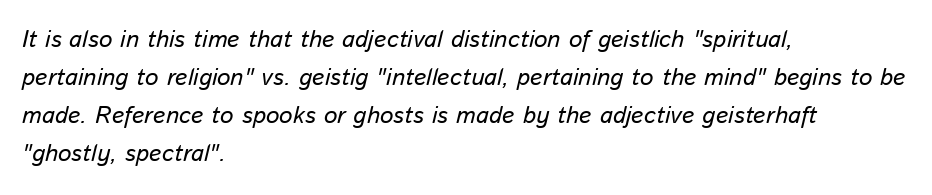
Successive baselines arrive at the customary interval. Descenders are the only things crossing below the line. Where is the straight margin? On the left. Designer's note — italics engaged. Tracking value appears to be zero — textbook default spacing.
